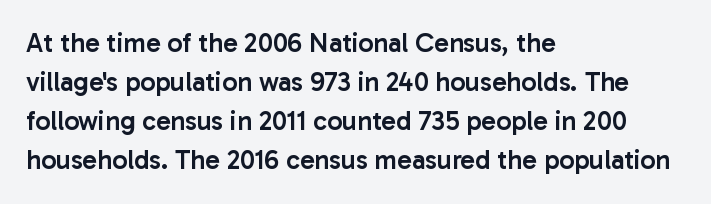
{"italic": "no", "bold": "semi", "underline": "no", "align": "left", "line_spacing": "normal", "line_spacing_ratio": 1.45, "letter_spacing": "normal", "letter_spacing_em": 0.0, "glyph_px": 27}
